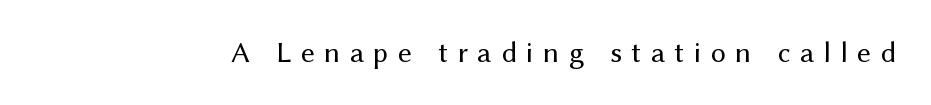
Look at the bottom of the vertical strokes: they stop flat, with no serifs. The space directly below the letters is spotless. The passage shown has open, widely tracked lettering throughout. The characters are drawn with everyday or finer stroke widths. Style check: upright. Proportional: the letters do not fall into vertical columns.
